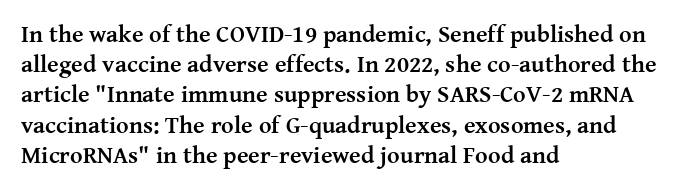
{"italic": "no", "bold": "yes", "underline": "no", "align": "left", "line_spacing": "normal", "line_spacing_ratio": 1.26, "letter_spacing": "normal", "letter_spacing_em": 0.0, "glyph_px": 24}
